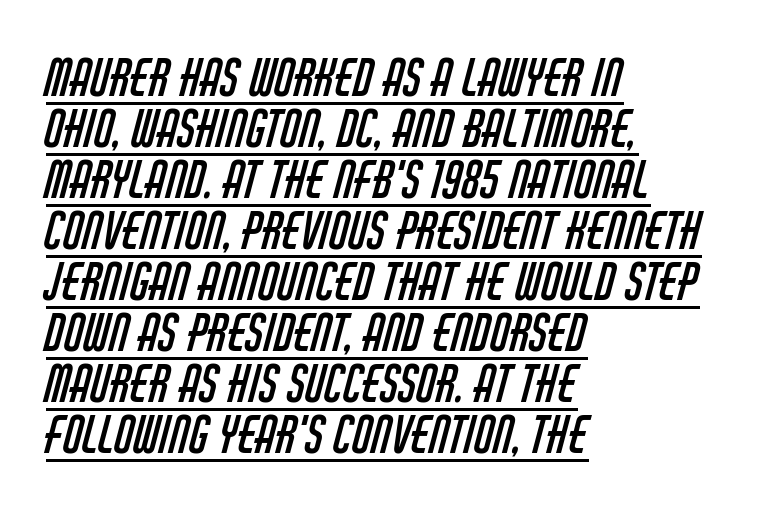
Nope, no serifs anywhere on these letters. Has an underline been added? It has. The rendering uses natural spacing where letterforms have individual widths. The paragraph has a hard left edge and a soft right edge. Nobody touched the tracking dial on this one.
